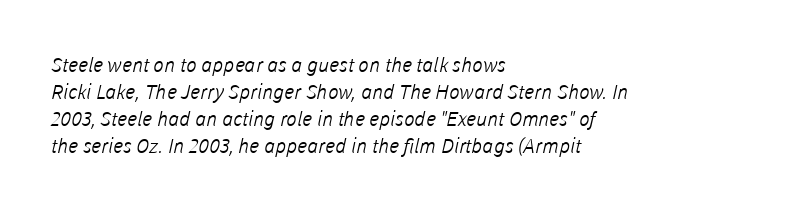
What's the leading like? Ordinary, nothing unusual. This rendering uses left alignment, leaving the right contour irregular. A bare baseline throughout the passage. No heavy texture on the line: the type isn't bold.
